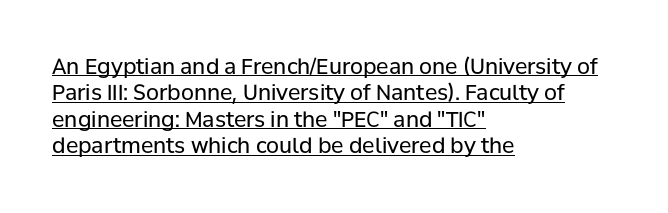
The image shows 21 px text type, upright; set left-aligned, normal line spacing (1.26x), normal letter spacing, underlined.
